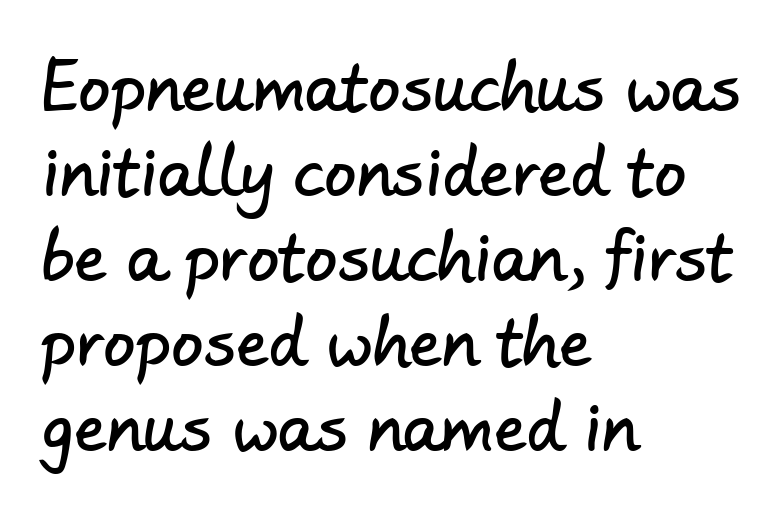
Q: Is the typeface a serif or a sans-serif typeface? A: Sans-serif.
Q: Is the text underlined? A: No.
Q: How is the paragraph aligned? A: Left-aligned.
Q: Is the spacing between letters normal or unusually wide? A: Normal.
Q: Is the spacing between lines tight, normal or loose? A: Normal.
Q: Width (condensed, normal, or wide)? A: Normal.
Q: Stroke contrast? A: Low.
Q: x-height? A: Small.
Q: Monospaced? A: No.
